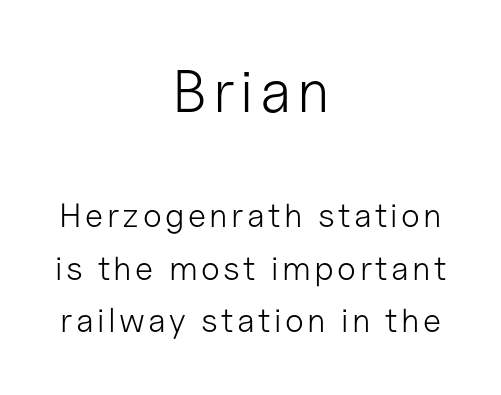
The cut favours lightness, reaching ordinary text weight at its darkest. Is this a sans? Yes — the strokes have no serifs. If you squint, the top block still reads clearly — it's the larger of the two. These lines sit exactly where default settings would place them. Check under the words: just untouched page.
